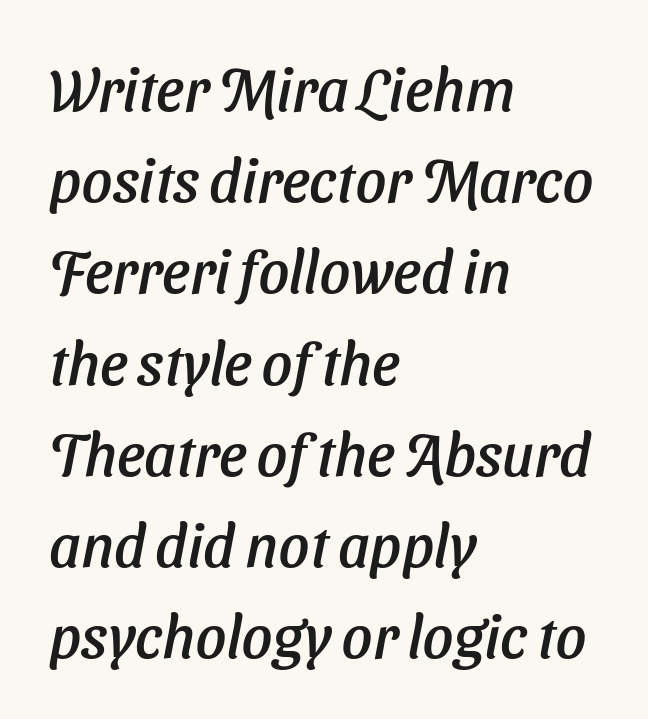
The image shows 60 px text type, italic (leaning right); set left-aligned, normal line spacing (1.52x), normal letter spacing, not underlined; low stroke contrast and a medium x-height.
